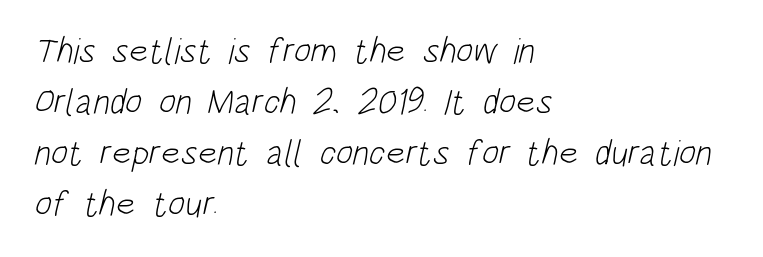
The image shows 36 px light, condensed sans-serif type; set left-aligned, normal line spacing (1.42x), normal letter spacing, not underlined; low stroke contrast and a large x-height.
